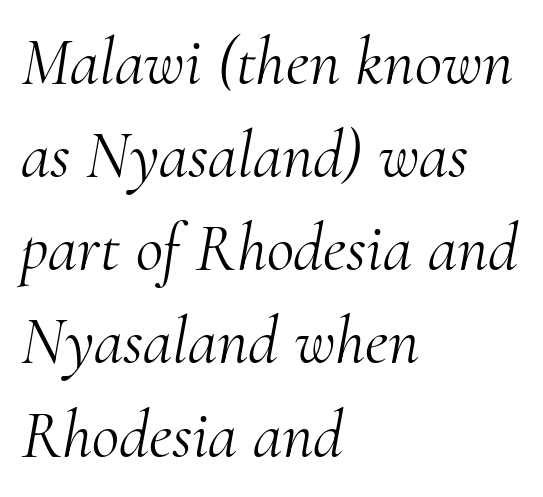
The image shows 67 px light serif type, italic (leaning right); set left-aligned, normal line spacing (1.39x), normal letter spacing, not underlined; medium stroke contrast and a small x-height.
